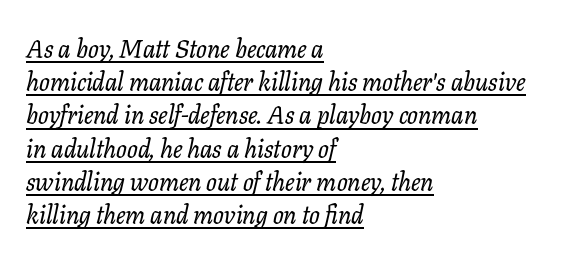
In designer terms, the underline attribute is active on this setting. The ragged edge is on the right, which tells us the setting is flush left. A typesetter would call this leading conventional body-copy spacing. Compared with typical body copy, the letter spacing here is the same. It's the slanting kind of type.
